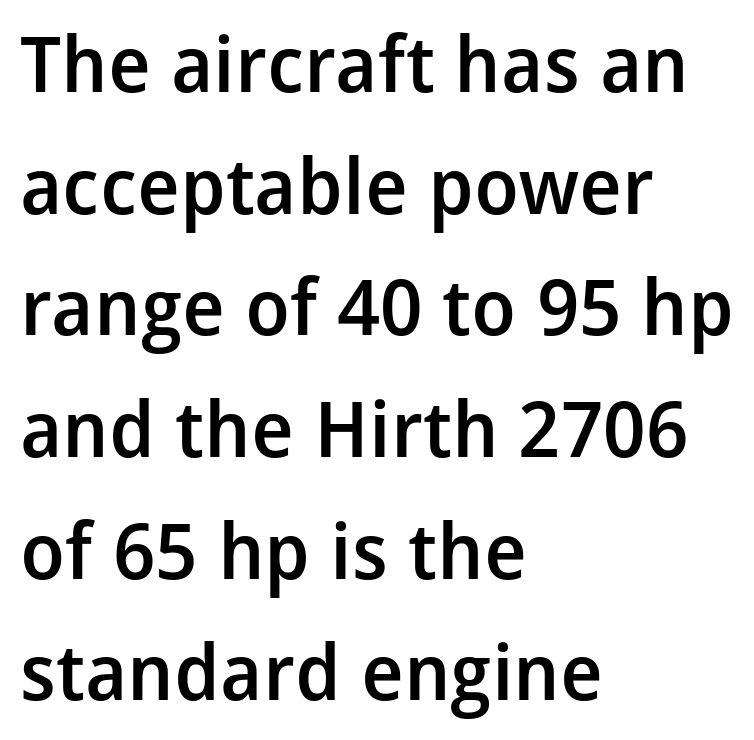
Q: Is the text bold? A: Semi-bold.
Q: Is the text italic (slanted)? A: No, it is upright.
Q: Is the typeface a serif or a sans-serif typeface? A: Sans-serif.
Q: Is the text underlined? A: No.
Q: How is the paragraph aligned? A: Left-aligned.
Q: Is the spacing between letters normal or unusually wide? A: Normal.
Q: Is the spacing between lines tight, normal or loose? A: Normal.
Q: Width (condensed, normal, or wide)? A: Normal.
Q: Stroke contrast? A: Low.
Q: x-height? A: Medium.
Q: Monospaced? A: No.
